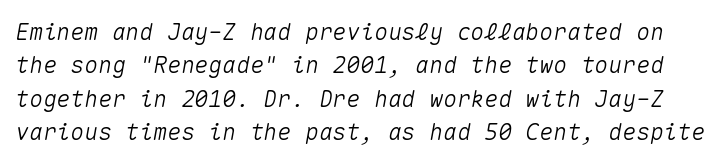
A normal amount of white space separates one row of letters from the next. The string is rendered with underlining switched off. There's an unmistakable incline to the writing here. These lines keep a tight, regular rhythm from letter to letter.
